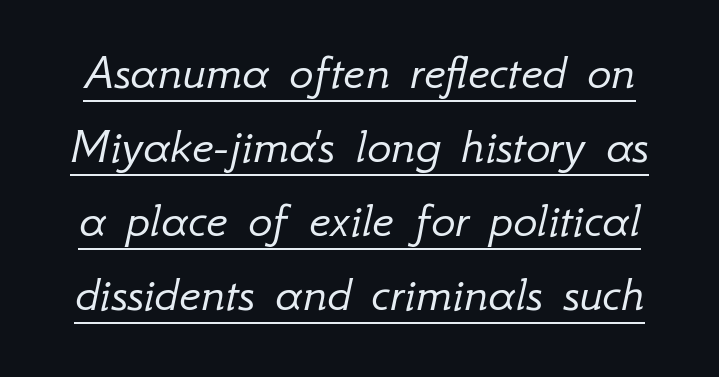
A typesetter would call this proportional, since set widths differ per character. A continuous stroke trails under the words, as in a hyperlink. A typesetter would call this zero additional tracking. A quiet, ordinary-to-light weight characterises the typeface. This sample uses an oblique cut, with every glyph tilted off the vertical. The designer left line spacing at the default.
